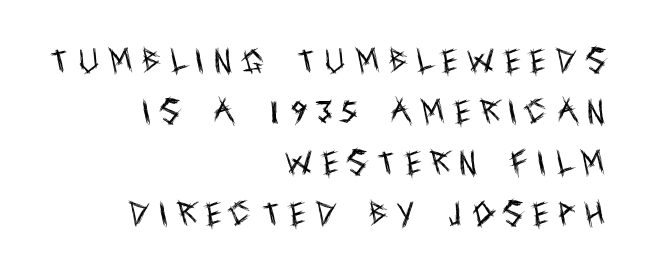
{"italic": "no", "bold": "no", "underline": "no", "align": "right", "line_spacing_ratio": 1.89, "letter_spacing": "wide", "letter_spacing_em": 0.39, "glyph_px": 27}
